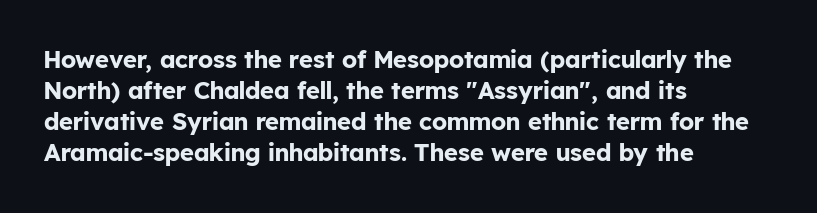
The image shows 24 px bold type, upright; set left-aligned, normal line spacing (1.29x), normal letter spacing, not underlined.
